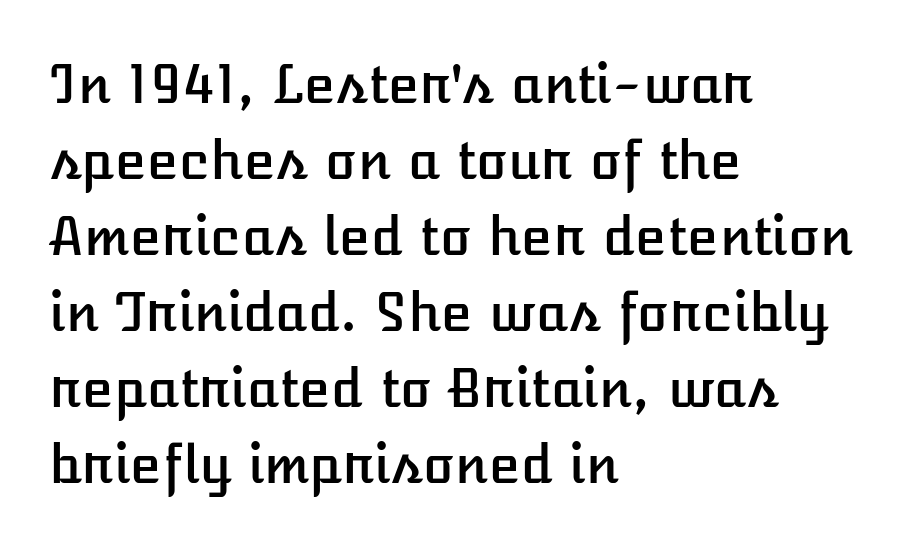
Q: Is the text italic (slanted)? A: No, it is upright.
Q: Is the text underlined? A: No.
Q: How is the paragraph aligned? A: Left-aligned.
Q: Is the spacing between letters normal or unusually wide? A: Normal.
Q: Is the spacing between lines tight, normal or loose? A: Normal.
Q: Width (condensed, normal, or wide)? A: Normal.
Q: Stroke contrast? A: Low.
Q: x-height? A: Medium.
Q: Monospaced? A: No.
